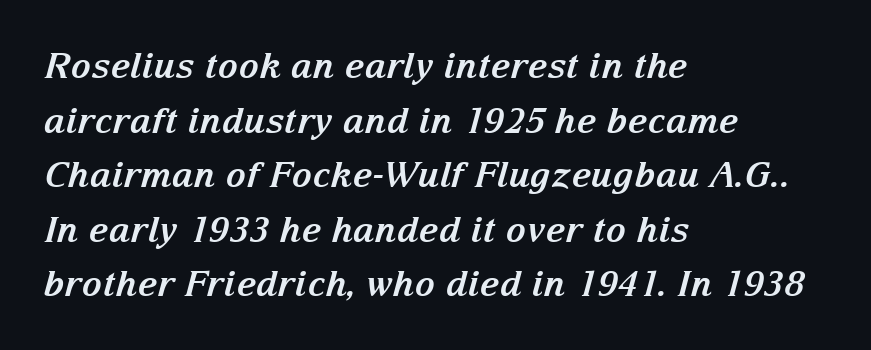
A normal amount of white space separates one row of letters from the next. Stroke thickness is high; the sample reads as a true bold. A serif font was chosen for this passage. The rendering uses natural spacing where letterforms have individual widths.
